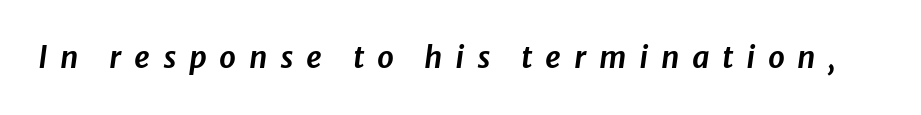
Q: Is the text italic (slanted)? A: Yes, it leans right by about 8 degrees.
Q: Is the text underlined? A: No.
Q: Is the spacing between letters normal or unusually wide? A: Unusually wide.
Q: Width (condensed, normal, or wide)? A: Normal.
Q: Stroke contrast? A: Low.
Q: x-height? A: Medium.
Q: Monospaced? A: No.
